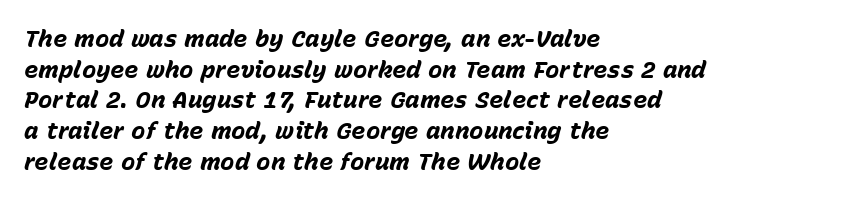
Q: Is the text bold? A: Yes.
Q: Is the text italic (slanted)? A: Yes, it leans right by about 15 degrees.
Q: Is the text underlined? A: No.
Q: How is the paragraph aligned? A: Left-aligned.
Q: Is the spacing between letters normal or unusually wide? A: Normal.
Q: Is the spacing between lines tight, normal or loose? A: Normal.
